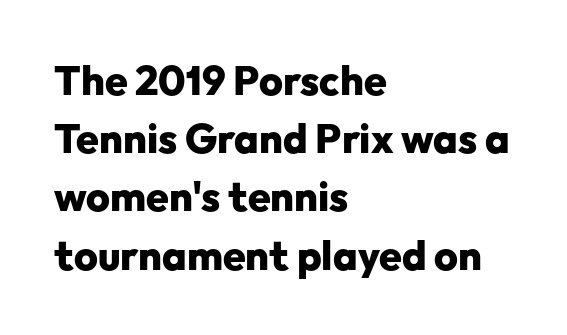
Q: Is the text bold? A: Yes.
Q: Is the text italic (slanted)? A: No, it is upright.
Q: Is the typeface a serif or a sans-serif typeface? A: Sans-serif.
Q: Is the text underlined? A: No.
Q: How is the paragraph aligned? A: Left-aligned.
Q: Is the spacing between letters normal or unusually wide? A: Normal.
Q: Is the spacing between lines tight, normal or loose? A: Normal.
Q: Width (condensed, normal, or wide)? A: Normal.
Q: Stroke contrast? A: Low.
Q: x-height? A: Medium.
Q: Monospaced? A: No.
